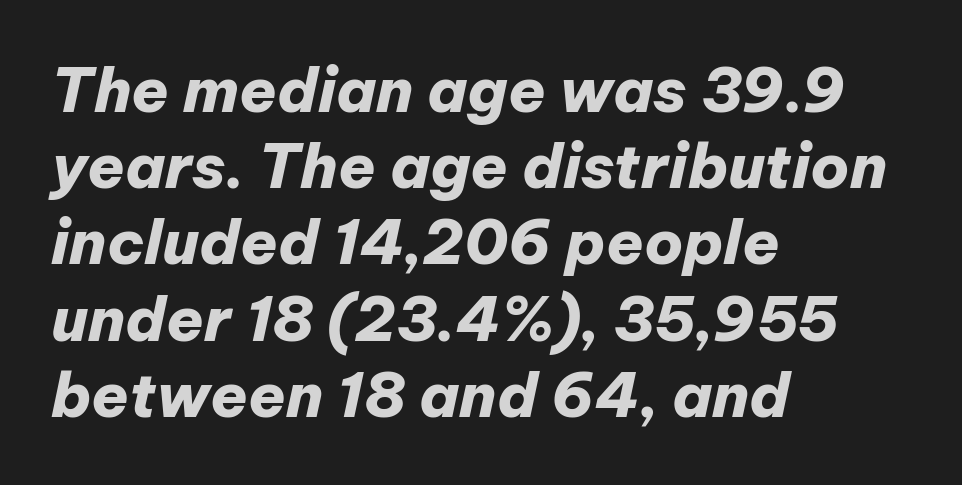
Q: Is the text bold? A: Yes.
Q: Is the text italic (slanted)? A: Yes, it leans right by about 12 degrees.
Q: Is the text underlined? A: No.
Q: How is the paragraph aligned? A: Left-aligned.
Q: Is the spacing between letters normal or unusually wide? A: Normal.
Q: Is the spacing between lines tight, normal or loose? A: Normal.
Q: Width (condensed, normal, or wide)? A: Normal.
Q: Stroke contrast? A: Low.
Q: x-height? A: Medium.
Q: Monospaced? A: No.
